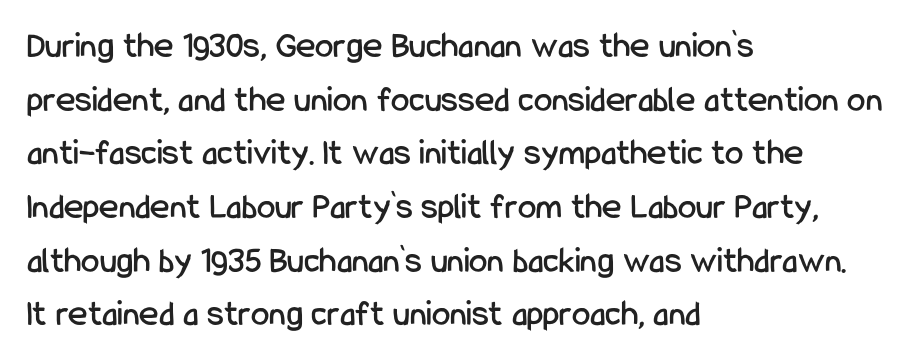
{"serif": "no", "italic": "no", "width": "condensed", "stroke_contrast": "low", "x_height": "medium", "monospaced": "no", "underline": "no", "align": "left", "line_spacing": "normal", "line_spacing_ratio": 1.45, "letter_spacing": "normal", "letter_spacing_em": 0.0, "glyph_px": 37}
